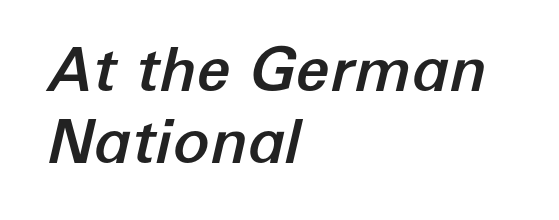
Q: Is the text italic (slanted)? A: Yes, it leans right by about 12 degrees.
Q: Is the text underlined? A: No.
Q: How is the paragraph aligned? A: Left-aligned.
Q: Is the spacing between letters normal or unusually wide? A: Normal.
Q: Width (condensed, normal, or wide)? A: Normal.
Q: Stroke contrast? A: Low.
Q: x-height? A: Medium.
Q: Monospaced? A: No.
